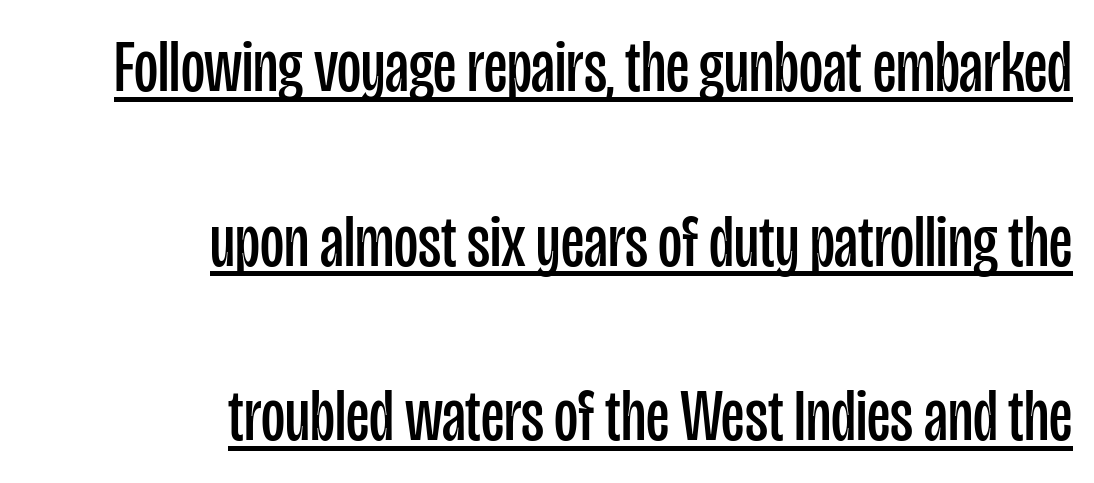
Spacing verdict: proportional, widths tailored to each character. The space between consecutive lines is lavish. Heft: none added — not bold. Quick note: not italic, upright.
